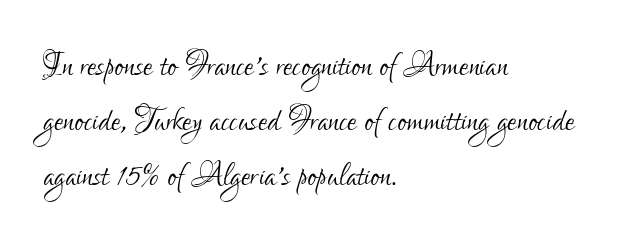
{"serif": "no", "bold": "no", "weight": "light", "width": "condensed", "stroke_contrast": "low", "x_height": "small", "monospaced": "no", "underline": "no", "align": "left", "line_spacing": "normal", "line_spacing_ratio": 1.31, "letter_spacing": "normal", "letter_spacing_em": 0.0, "glyph_px": 42}
